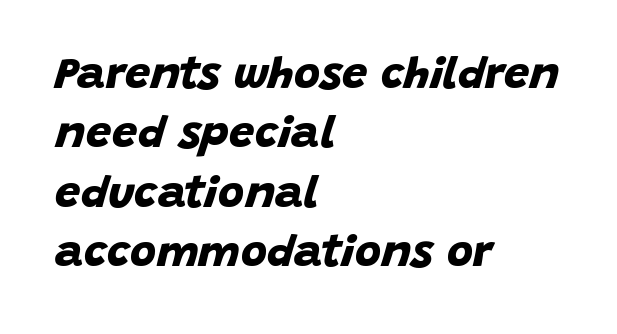
The image shows 45 px bold sans-serif type; set left-aligned, normal line spacing (1.32x), normal letter spacing, not underlined; low stroke contrast and a large x-height.
